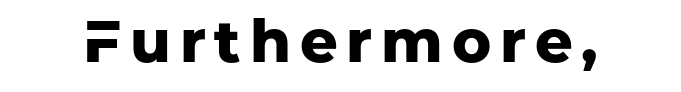
{"serif": "no", "italic": "no", "bold": "yes", "weight": "heavy", "width": "normal", "stroke_contrast": "low", "x_height": "medium", "monospaced": "no", "underline": "no", "glyph_px": 59}
